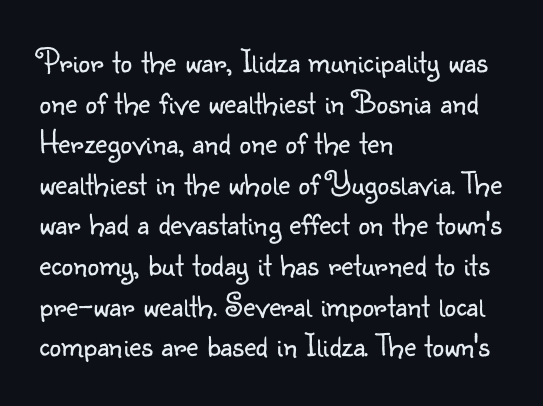
Q: Is the text bold? A: No.
Q: Is the text italic (slanted)? A: No, it is upright.
Q: Is the typeface a serif or a sans-serif typeface? A: Sans-serif.
Q: Is the text underlined? A: No.
Q: How is the paragraph aligned? A: Left-aligned.
Q: Is the spacing between letters normal or unusually wide? A: Normal.
Q: Width (condensed, normal, or wide)? A: Normal.
Q: Stroke contrast? A: Low.
Q: x-height? A: Small.
Q: Monospaced? A: No.
